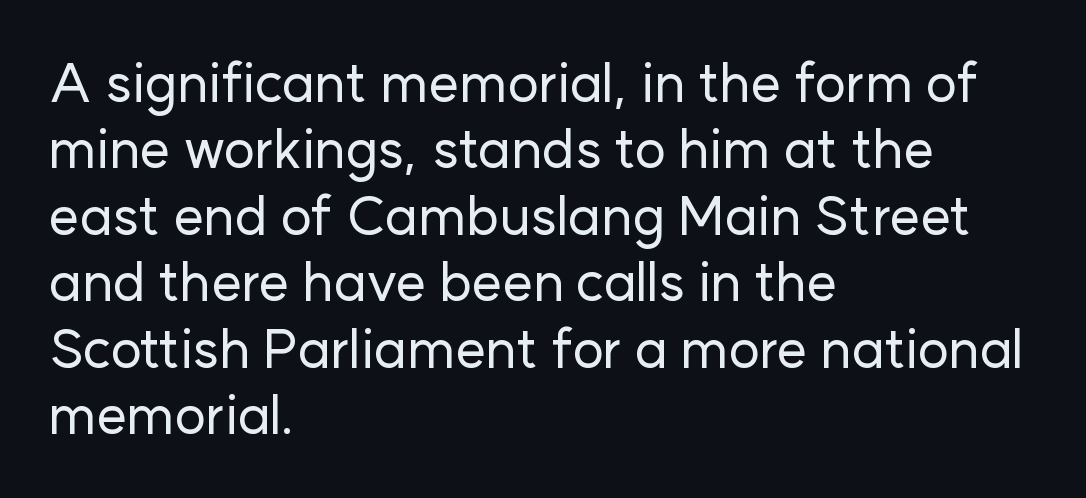
{"serif": "no", "italic": "no", "width": "normal", "stroke_contrast": "low", "x_height": "medium", "monospaced": "no", "underline": "no", "align": "left", "line_spacing_ratio": 1.23, "letter_spacing": "normal", "letter_spacing_em": 0.0, "glyph_px": 54}
